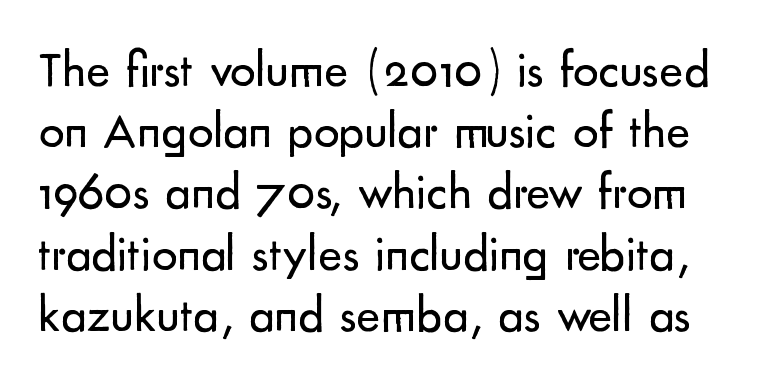
{"serif": "no", "italic": "no", "bold": "no", "weight": "regular", "width": "normal", "stroke_contrast": "low", "x_height": "small", "monospaced": "no", "underline": "no", "line_spacing_ratio": 1.2, "letter_spacing": "normal", "letter_spacing_em": 0.0, "glyph_px": 51}
